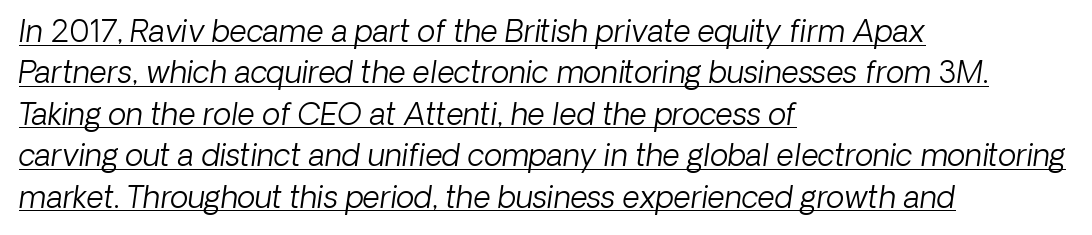
Which margin do the lines hug? The left one — the right edge is uneven. Honestly, the row spacing looks completely unremarkable. The whole block is typeset with a tilt. The face used here is rendered with its standard letterfit.
